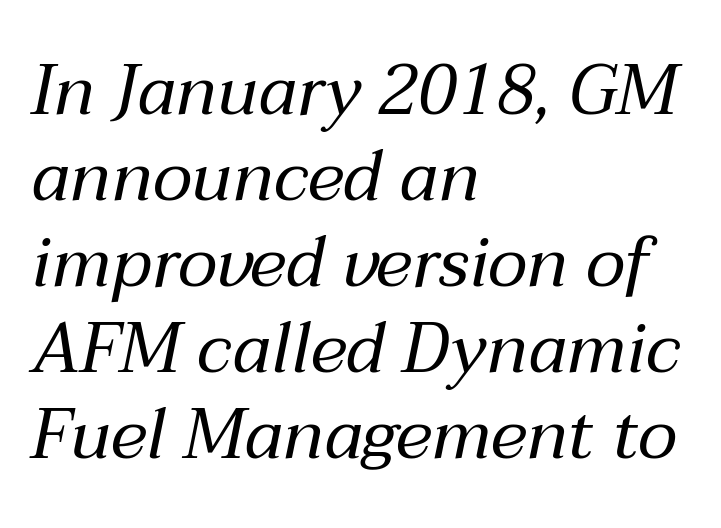
The image shows 70 px regular-weight type, italic (leaning right); set left-aligned, line spacing 1.23x, normal letter spacing, not underlined; medium stroke contrast and a medium x-height.
